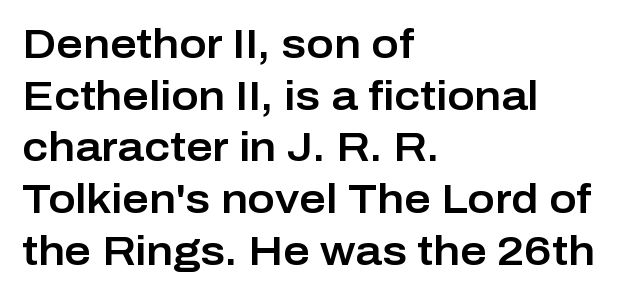
The image shows 41 px sans-serif type, upright; set left-aligned, normal line spacing (1.26x), normal letter spacing, not underlined; low stroke contrast and a medium x-height.
